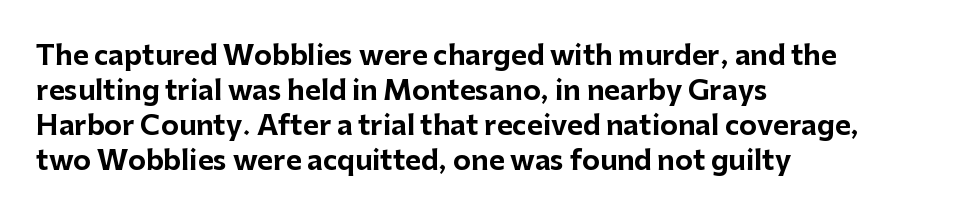
{"italic": "no", "bold": "yes", "underline": "no", "align": "left", "line_spacing": "normal", "line_spacing_ratio": 1.3, "letter_spacing": "normal", "letter_spacing_em": 0.0, "glyph_px": 27}
